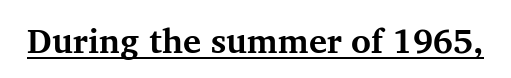
{"serif": "yes", "italic": "no", "bold": "yes", "weight": "bold", "width": "normal", "stroke_contrast": "medium", "x_height": "medium", "monospaced": "no", "underline": "yes", "letter_spacing": "normal", "letter_spacing_em": 0.0, "glyph_px": 34}
